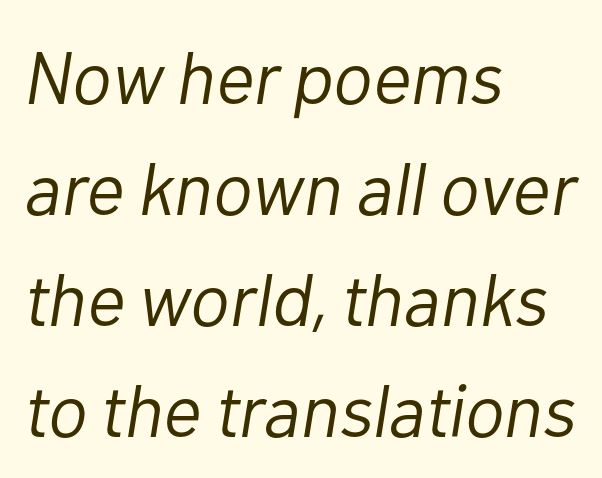
{"italic": "yes", "lean": "right", "slant_degrees": 10, "bold": "no", "weight": "light", "width": "normal", "stroke_contrast": "low", "x_height": "medium", "monospaced": "no", "underline": "no", "align": "left", "line_spacing": "normal", "line_spacing_ratio": 1.5, "letter_spacing": "normal", "letter_spacing_em": 0.0, "glyph_px": 74}
